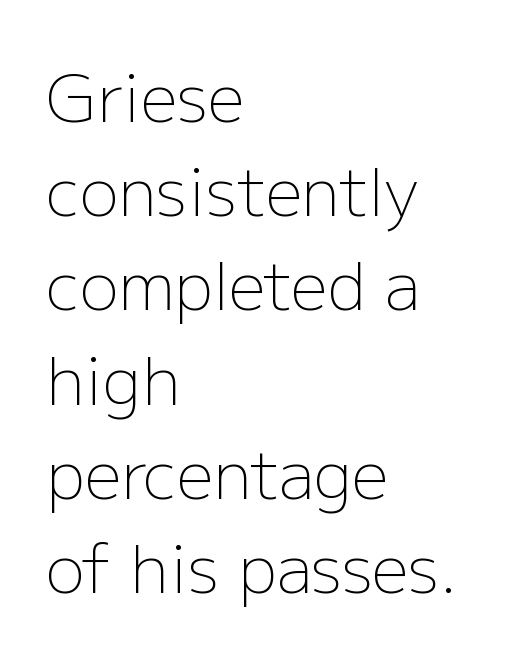
{"serif": "no", "italic": "no", "bold": "no", "weight": "light", "width": "normal", "stroke_contrast": "low", "x_height": "medium", "monospaced": "no", "underline": "no", "align": "left", "line_spacing": "normal", "line_spacing_ratio": 1.45, "letter_spacing": "normal", "letter_spacing_em": 0.0, "glyph_px": 65}
